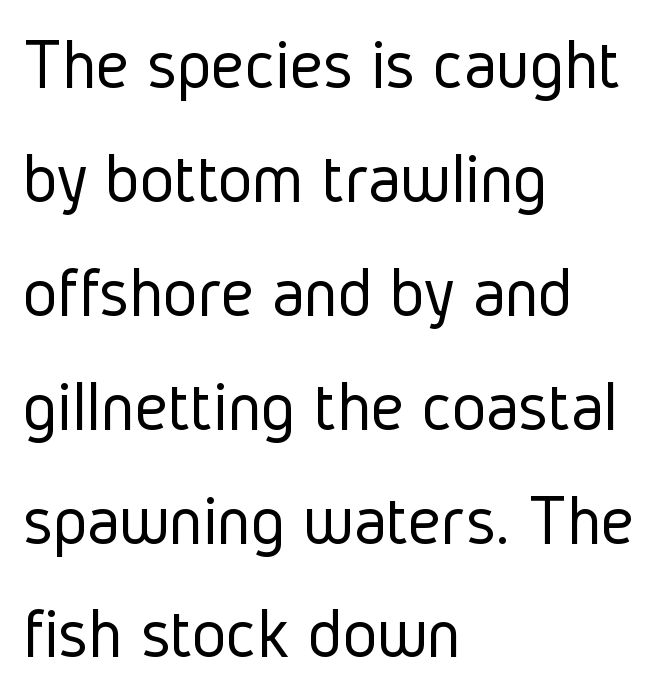
Q: Is the text bold? A: No.
Q: Is the text italic (slanted)? A: No, it is upright.
Q: Is the typeface a serif or a sans-serif typeface? A: Sans-serif.
Q: Is the text underlined? A: No.
Q: How is the paragraph aligned? A: Left-aligned.
Q: Is the spacing between letters normal or unusually wide? A: Normal.
Q: Is the spacing between lines tight, normal or loose? A: Normal.
Q: Width (condensed, normal, or wide)? A: Condensed.
Q: Stroke contrast? A: Low.
Q: x-height? A: Medium.
Q: Monospaced? A: No.
